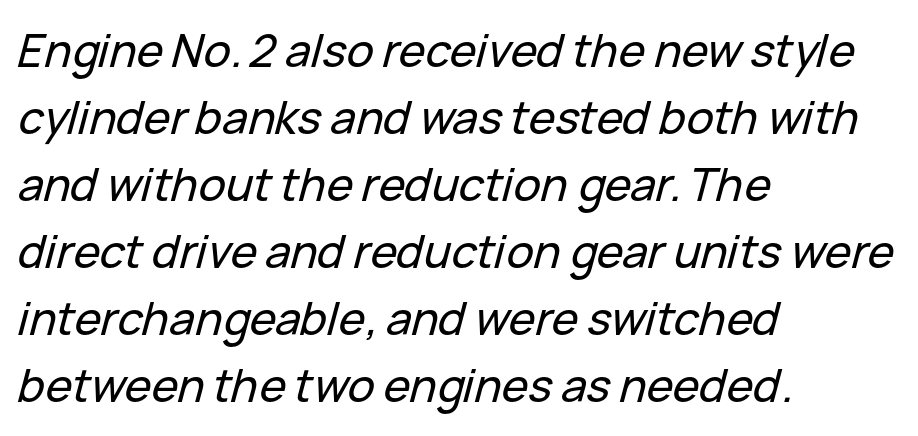
Q: Is the text italic (slanted)? A: Yes, it leans right by about 15 degrees.
Q: Is the text underlined? A: No.
Q: How is the paragraph aligned? A: Left-aligned.
Q: Is the spacing between letters normal or unusually wide? A: Normal.
Q: Is the spacing between lines tight, normal or loose? A: Normal.
Q: Width (condensed, normal, or wide)? A: Normal.
Q: Stroke contrast? A: Low.
Q: x-height? A: Medium.
Q: Monospaced? A: No.
